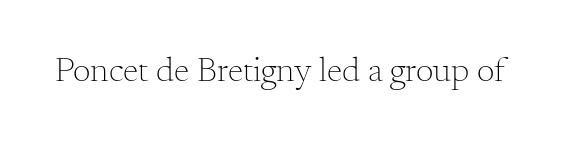
{"serif": "yes", "italic": "no", "bold": "no", "weight": "light", "width": "normal", "stroke_contrast": "medium", "x_height": "small", "monospaced": "no", "underline": "no", "letter_spacing": "normal", "letter_spacing_em": 0.0, "glyph_px": 35}
